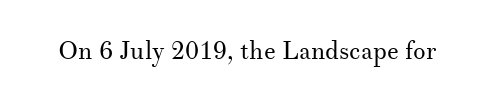
Q: Is the text bold? A: No.
Q: Is the text italic (slanted)? A: No, it is upright.
Q: Is the text underlined? A: No.
Q: Is the spacing between letters normal or unusually wide? A: Normal.
